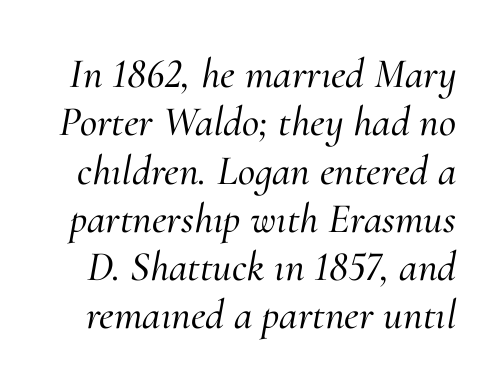
The image shows 42 px serif type, italic (leaning right); set tight line spacing (1.15x), normal letter spacing, not underlined; medium stroke contrast and a small x-height.
